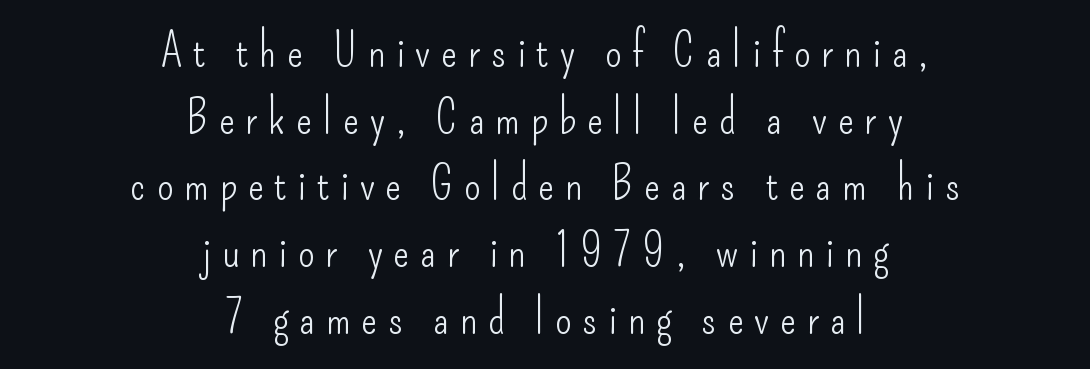
The letters advance in unequal steps, a hallmark of proportional type. The compositor balanced each line on the midline. Loose tracking; the words dissolve into strings of separated letters. Bold? No — there's no thickening of the strokes.
